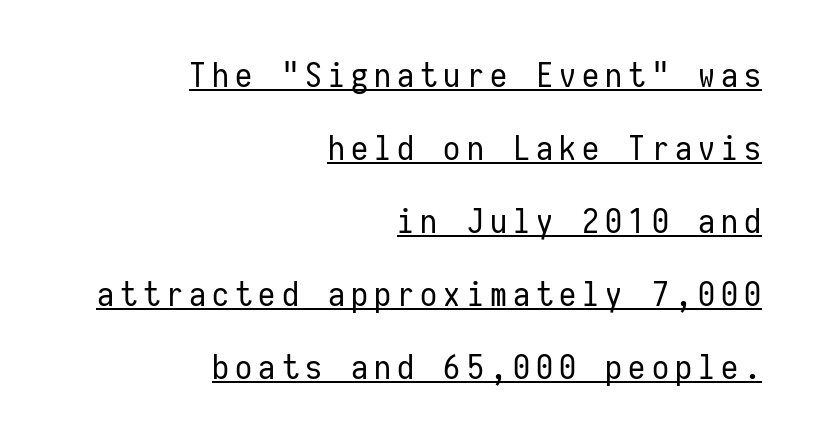
{"serif": "no", "italic": "no", "bold": "no", "weight": "regular", "width": "condensed", "stroke_contrast": "low", "x_height": "medium", "monospaced": "yes", "underline": "yes", "align": "right", "line_spacing": "loose", "line_spacing_ratio": 2.15, "glyph_px": 34}
